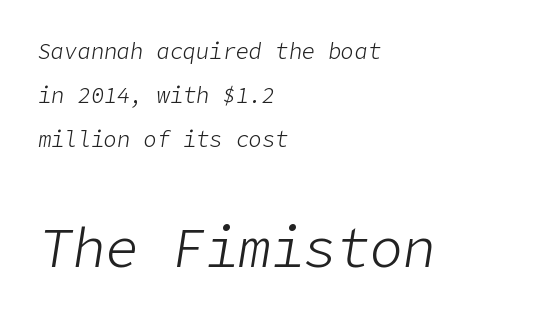
Q: Is the text bold? A: No.
Q: Is the text italic (slanted)? A: Yes, it leans right by about 9 degrees.
Q: Is the text underlined? A: No.
Q: How is the paragraph aligned? A: Left-aligned.
Q: Is the spacing between letters normal or unusually wide? A: Normal.
Q: Is the spacing between lines tight, normal or loose? A: Loose.
Q: Which block of text is set in a larger size, the first (top) or the second (bottom)? A: The second (bottom) one.
Q: Width (condensed, normal, or wide)? A: Normal.
Q: Stroke contrast? A: Low.
Q: x-height? A: Medium.
